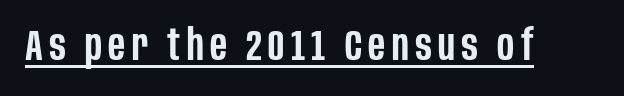
{"serif": "no", "italic": "no", "bold": "semi", "weight": "semibold", "width": "condensed", "stroke_contrast": "low", "x_height": "large", "monospaced": "no", "underline": "yes", "glyph_px": 43}
